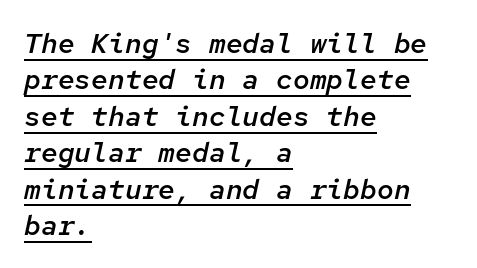
The image shows 28 px semibold type, italic (leaning right), monospaced; set left-aligned, normal line spacing (1.3x), normal letter spacing, underlined; low stroke contrast and a medium x-height.
